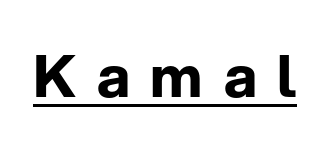
{"serif": "no", "italic": "no", "bold": "yes", "weight": "bold", "width": "normal", "stroke_contrast": "low", "x_height": "medium", "monospaced": "no", "underline": "yes", "letter_spacing": "wide", "letter_spacing_em": 0.36, "glyph_px": 58}
